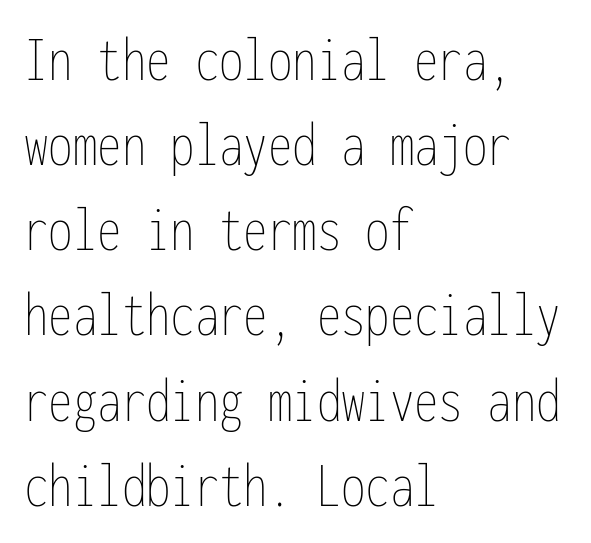
{"italic": "no", "bold": "no", "weight": "thin", "width": "condensed", "stroke_contrast": "low", "x_height": "medium", "monospaced": "yes", "underline": "no", "align": "left", "line_spacing": "normal", "line_spacing_ratio": 1.31, "letter_spacing": "normal", "letter_spacing_em": 0.0, "glyph_px": 65}
